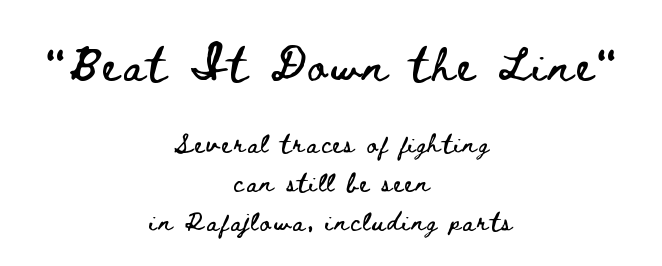
The image shows 34 px wide type; set centered, loose line spacing (2.05x), not underlined; the first (top) block is 1.79x larger; low stroke contrast and a small x-height.
